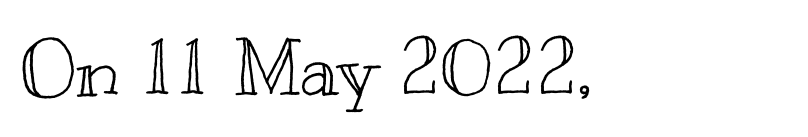
Q: Is the text italic (slanted)? A: No, it is upright.
Q: Is the text underlined? A: No.
Q: How is the paragraph aligned? A: Left-aligned.
Q: Is the spacing between letters normal or unusually wide? A: Normal.
Q: Width (condensed, normal, or wide)? A: Wide.
Q: x-height? A: Small.
Q: Monospaced? A: No.
